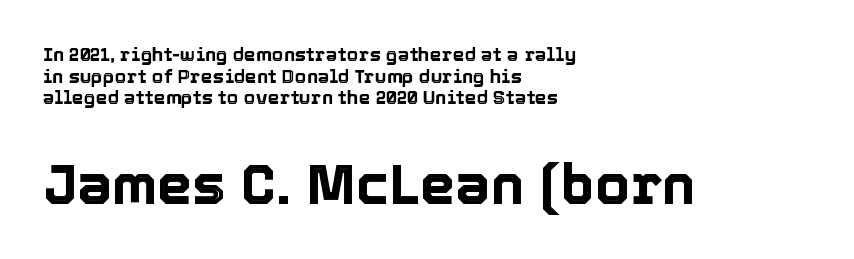
The image shows 56 px text type, upright; set left-aligned, tight line spacing (1.14x), normal letter spacing, not underlined; the second (bottom) block is 2.95x larger; a medium x-height.
